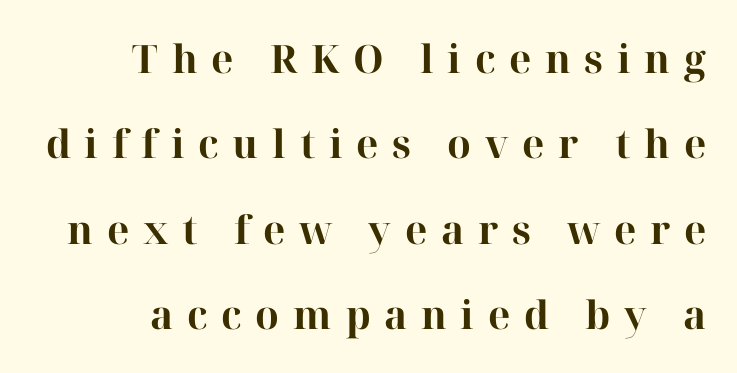
Posture: vertical. The typesetter chose a ragged-left arrangement here. Think of a printed novel: that variable character pitch is what you see here. Lines of text with bare space underneath. A full-strength bold gives these letters their thick strokes. Old-style or modern, the face here clearly has serifs.
